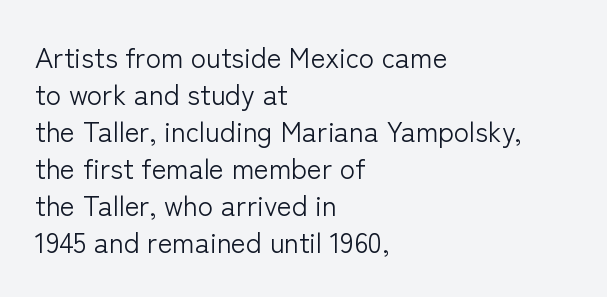
{"serif": "no", "italic": "no", "bold": "no", "weight": "light", "width": "normal", "stroke_contrast": "low", "x_height": "medium", "monospaced": "no", "underline": "no", "align": "left", "line_spacing": "normal", "line_spacing_ratio": 1.32, "letter_spacing": "normal", "letter_spacing_em": 0.0, "glyph_px": 28}
